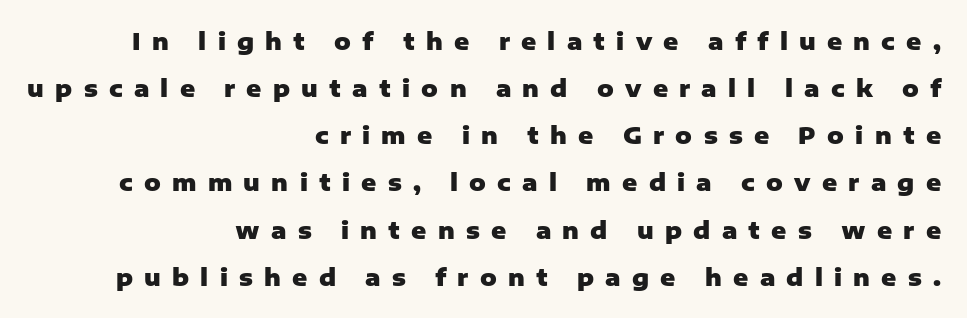
{"italic": "no", "bold": "yes", "underline": "no", "align": "right", "line_spacing": "loose", "line_spacing_ratio": 2.05, "letter_spacing": "wide", "letter_spacing_em": 0.49, "glyph_px": 23}
